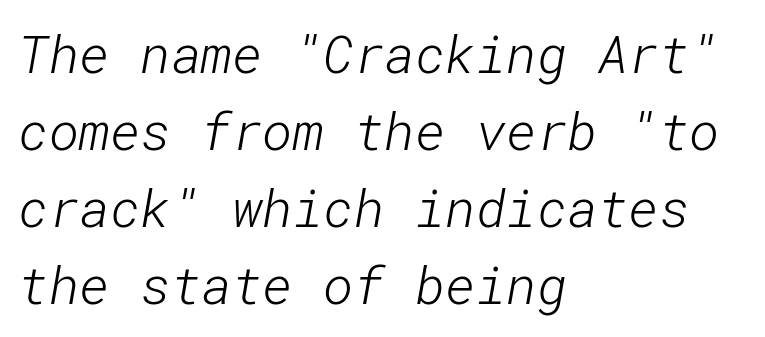
{"serif": "no", "bold": "no", "weight": "light", "width": "normal", "stroke_contrast": "low", "x_height": "medium", "underline": "no", "align": "left", "line_spacing": "normal", "line_spacing_ratio": 1.48, "letter_spacing": "normal", "letter_spacing_em": 0.0, "glyph_px": 52}
